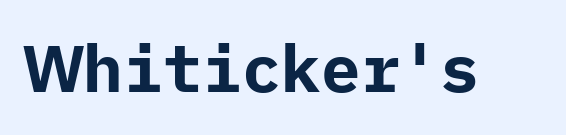
Notice how the stems are strictly vertical — no italics here. No feet cap the strokes, marking this as sans-serif type. Compared with typical body copy, the letter spacing here is the same. Compared with an ordinary text face, these strokes are far heavier — a full bold.
